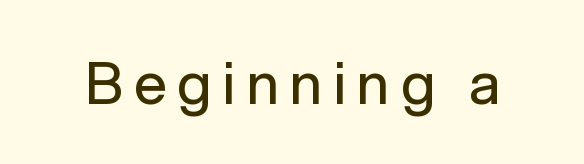
{"serif": "no", "italic": "no", "bold": "no", "weight": "regular", "width": "normal", "stroke_contrast": "low", "x_height": "medium", "monospaced": "no", "underline": "no", "glyph_px": 58}
